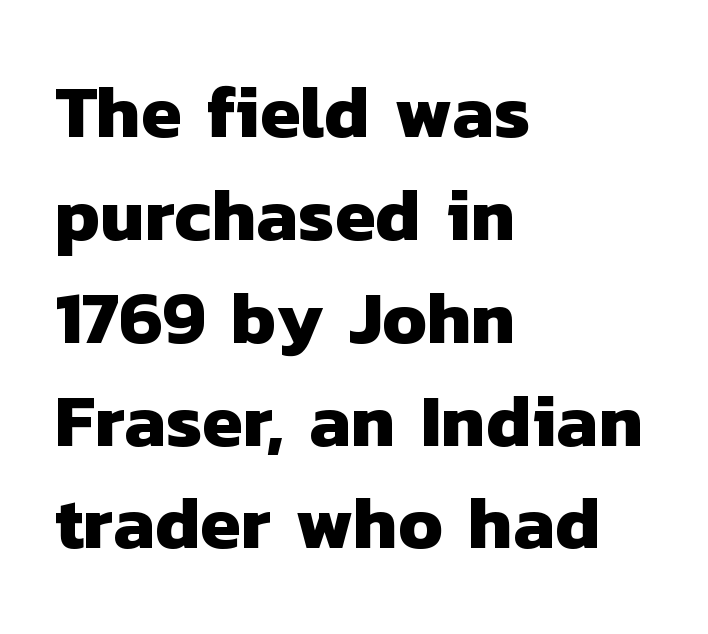
{"serif": "no", "bold": "yes", "weight": "heavy", "width": "normal", "stroke_contrast": "low", "x_height": "medium", "monospaced": "no", "underline": "no", "align": "left", "line_spacing": "normal", "line_spacing_ratio": 1.39, "letter_spacing": "normal", "letter_spacing_em": 0.0, "glyph_px": 74}
